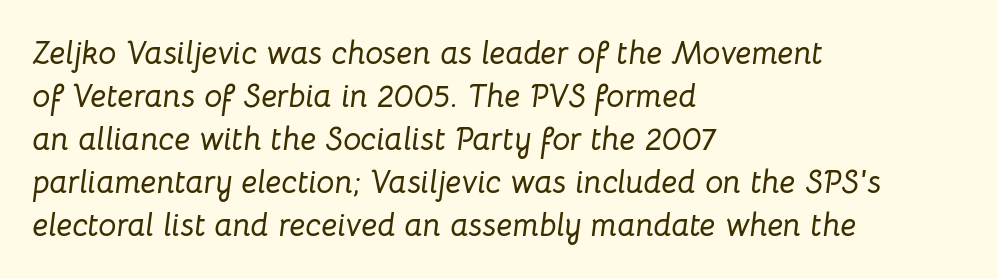
{"italic": "yes", "lean": "right", "slant_degrees": 8, "width": "normal", "stroke_contrast": "low", "x_height": "medium", "monospaced": "no", "underline": "no", "align": "left", "line_spacing": "normal", "line_spacing_ratio": 1.34, "letter_spacing": "normal", "letter_spacing_em": 0.0, "glyph_px": 32}
